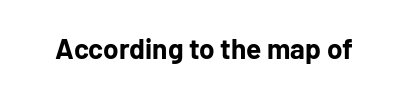
{"serif": "no", "italic": "no", "bold": "yes", "weight": "bold", "width": "normal", "stroke_contrast": "low", "x_height": "medium", "monospaced": "no", "underline": "no", "letter_spacing": "normal", "letter_spacing_em": 0.0, "glyph_px": 28}
